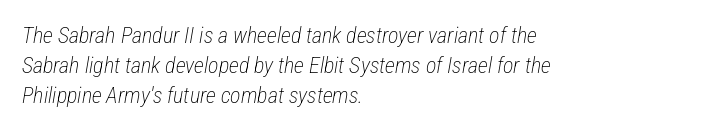
{"italic": "yes", "lean": "right", "slant_degrees": 12, "bold": "no", "underline": "no", "align": "left", "line_spacing": "normal", "line_spacing_ratio": 1.36, "letter_spacing": "normal", "letter_spacing_em": 0.0, "glyph_px": 22}
